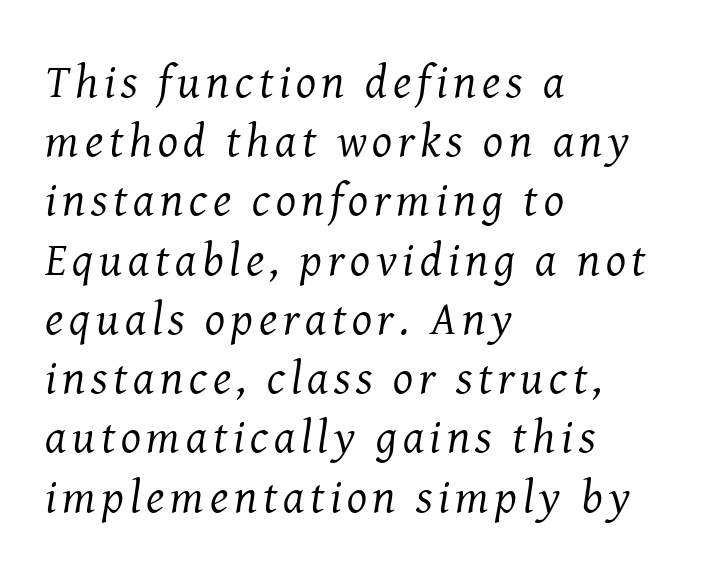
Q: Is the text bold? A: No.
Q: Is the text italic (slanted)? A: Yes, it leans right by about 8 degrees.
Q: Is the typeface a serif or a sans-serif typeface? A: Serif.
Q: Is the text underlined? A: No.
Q: How is the paragraph aligned? A: Left-aligned.
Q: Is the spacing between lines tight, normal or loose? A: Normal.
Q: Width (condensed, normal, or wide)? A: Normal.
Q: Stroke contrast? A: Medium.
Q: x-height? A: Medium.
Q: Monospaced? A: No.
